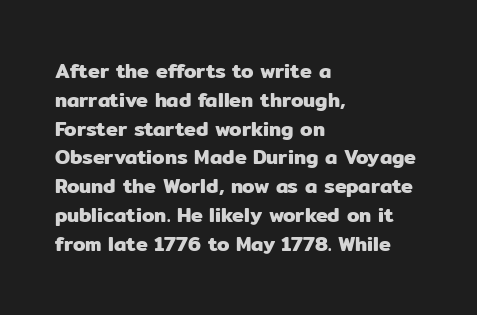
The image shows 20 px text type, upright; set left-aligned, normal line spacing (1.44x), normal letter spacing, not underlined.
